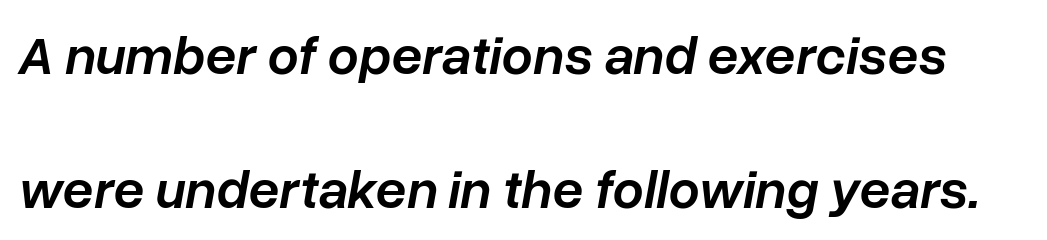
Q: Is the text bold? A: Semi-bold.
Q: Is the text italic (slanted)? A: Yes, it leans right by about 10 degrees.
Q: Is the text underlined? A: No.
Q: Is the spacing between letters normal or unusually wide? A: Normal.
Q: Is the spacing between lines tight, normal or loose? A: Loose.
Q: Width (condensed, normal, or wide)? A: Normal.
Q: Stroke contrast? A: Low.
Q: x-height? A: Medium.
Q: Monospaced? A: No.
